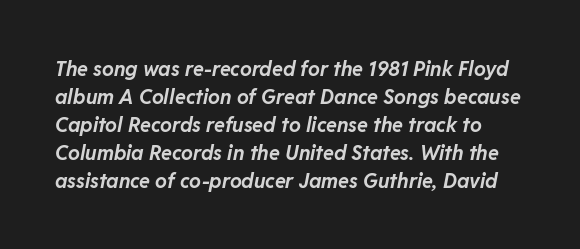
{"italic": "yes", "lean": "right", "slant_degrees": 11, "bold": "yes", "underline": "no", "line_spacing": "normal", "line_spacing_ratio": 1.4, "letter_spacing": "normal", "letter_spacing_em": 0.0, "glyph_px": 20}
